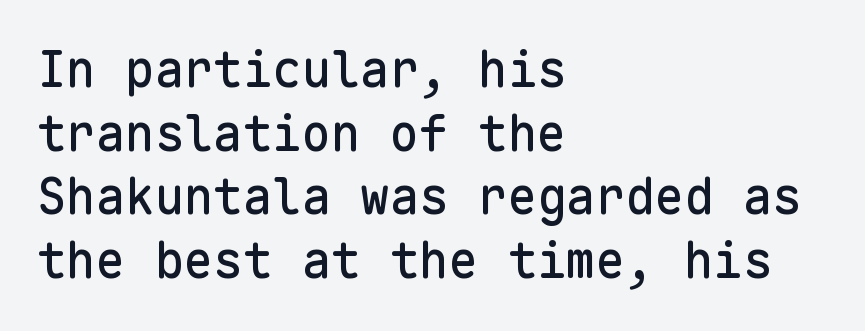
Q: Is the text italic (slanted)? A: No, it is upright.
Q: Is the typeface a serif or a sans-serif typeface? A: Sans-serif.
Q: Is the text underlined? A: No.
Q: How is the paragraph aligned? A: Left-aligned.
Q: Is the spacing between letters normal or unusually wide? A: Normal.
Q: Is the spacing between lines tight, normal or loose? A: Normal.
Q: Width (condensed, normal, or wide)? A: Normal.
Q: Stroke contrast? A: Low.
Q: x-height? A: Medium.
Q: Monospaced? A: Yes.
